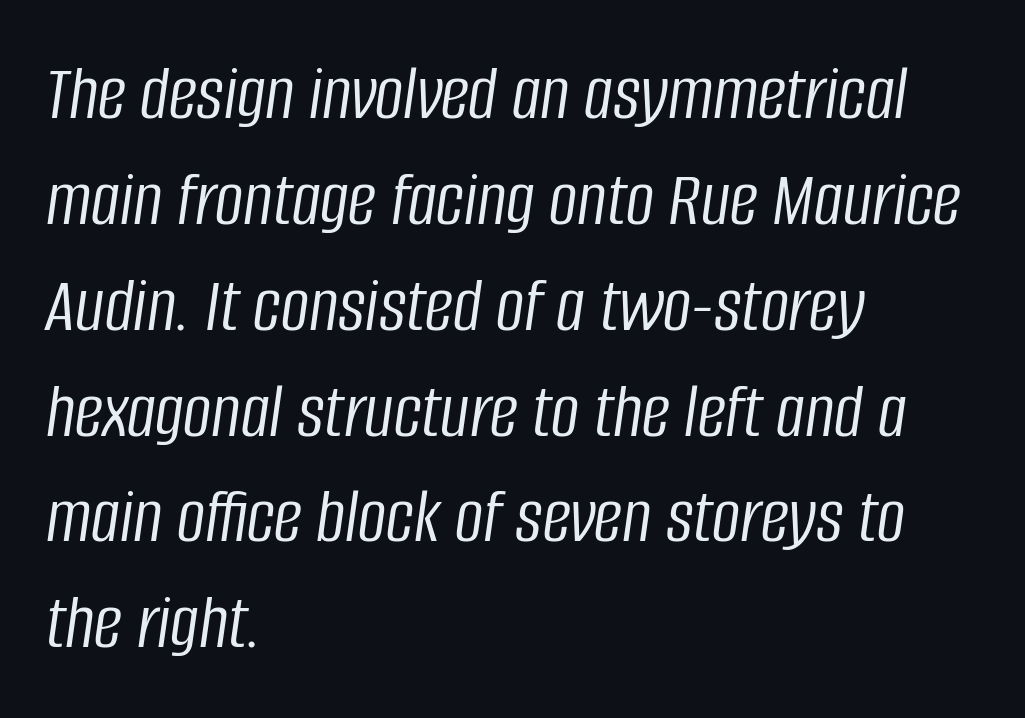
Does the copy run flush right? No — it runs flush left. If you measured baseline to baseline, you'd find a middling distance. The characters are drawn with everyday or finer stroke widths. Honestly, there is no underline to notice here at all. Slanted lettering throughout. Varying glyph widths throughout — classic text-font behaviour.
